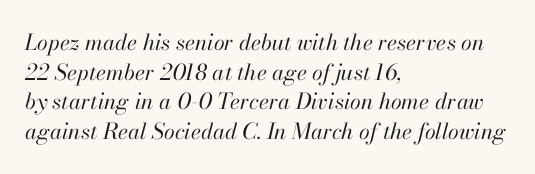
The image shows 22 px text type, italic (leaning right); set left-aligned, normal line spacing (1.35x), normal letter spacing, not underlined.
